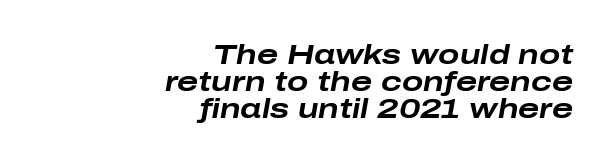
{"italic": "yes", "lean": "right", "slant_degrees": 10, "bold": "yes", "weight": "bold", "width": "wide", "stroke_contrast": "low", "x_height": "medium", "monospaced": "no", "underline": "no", "align": "right", "line_spacing": "tight", "line_spacing_ratio": 0.96, "letter_spacing": "normal", "letter_spacing_em": 0.0, "glyph_px": 28}
